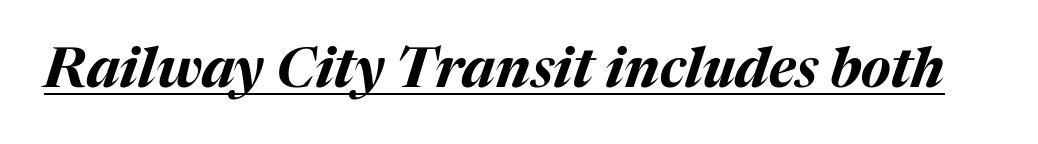
There is no visible air inserted between adjacent glyphs. Varying glyph widths throughout — classic text-font behaviour. As a designer I'd log this as weight 700, bold. Descenders here cross a horizontal rule under the line.
